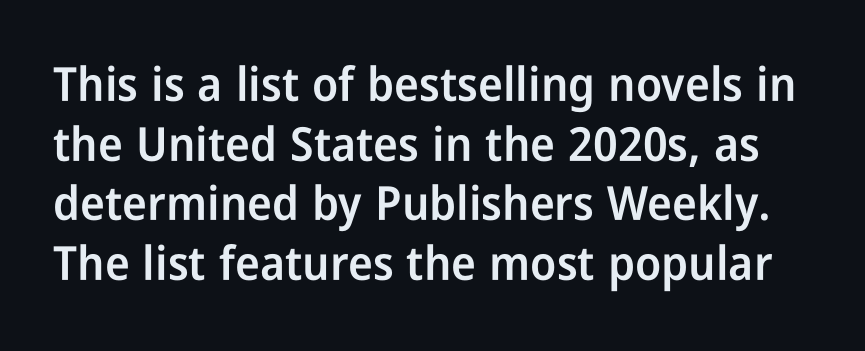
{"serif": "no", "italic": "no", "bold": "semi", "weight": "semibold", "width": "condensed", "stroke_contrast": "low", "x_height": "medium", "monospaced": "no", "underline": "no", "line_spacing": "normal", "line_spacing_ratio": 1.27, "letter_spacing": "normal", "letter_spacing_em": 0.0, "glyph_px": 47}
